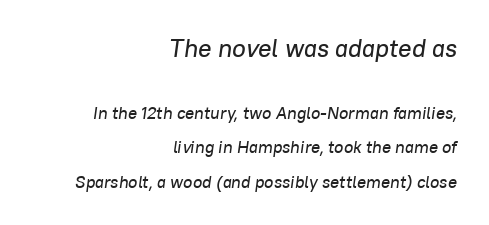
Q: Is the text italic (slanted)? A: Yes, it leans right by about 8 degrees.
Q: Is the text underlined? A: No.
Q: How is the paragraph aligned? A: Right-aligned.
Q: Is the spacing between letters normal or unusually wide? A: Normal.
Q: Is the spacing between lines tight, normal or loose? A: Loose.
Q: Which block of text is set in a larger size, the first (top) or the second (bottom)? A: The first (top) one.
